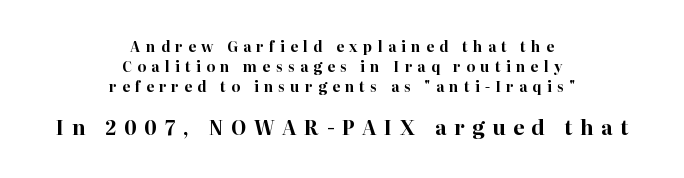
The image shows 20 px bold type, upright; set centered, normal line spacing (1.43x), unusually wide letter spacing (+0.38 em), not underlined; the second (bottom) block is 1.43x larger.
